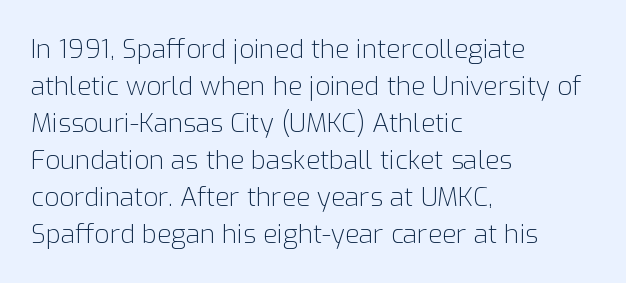
Rule under the text: the space is simply empty. The tracking reads as untouched default to a designer's eye. Compared with a typical body face, this is equally light or lighter still. A student would call this left alignment; a typographer would say flush left, rag right. The rows are spaced the way most documents space them.
